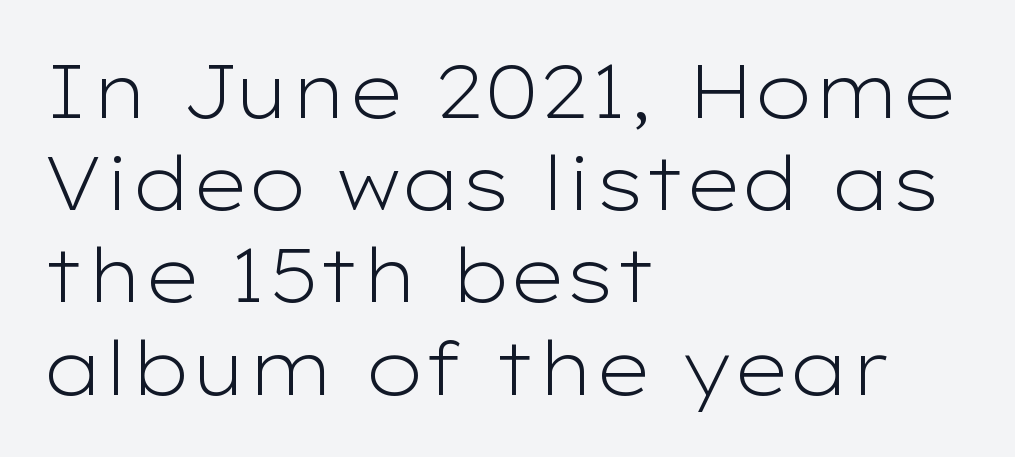
{"serif": "no", "italic": "no", "bold": "no", "weight": "light", "width": "wide", "stroke_contrast": "low", "x_height": "medium", "monospaced": "no", "underline": "no", "align": "left", "line_spacing_ratio": 1.23, "letter_spacing": "normal", "letter_spacing_em": 0.0, "glyph_px": 75}
